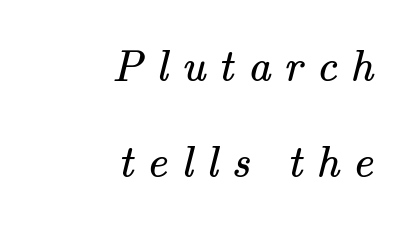
{"serif": "yes", "bold": "no", "weight": "regular", "width": "normal", "stroke_contrast": "medium", "x_height": "small", "monospaced": "no", "underline": "no", "align": "right", "line_spacing": "loose", "line_spacing_ratio": 2.13, "letter_spacing": "wide", "letter_spacing_em": 0.3, "glyph_px": 45}
